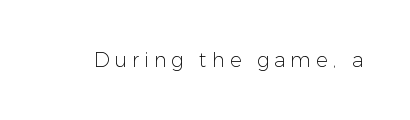
Q: Is the text bold? A: No.
Q: Is the text italic (slanted)? A: No, it is upright.
Q: Is the text underlined? A: No.
Q: Is the spacing between letters normal or unusually wide? A: Unusually wide.
